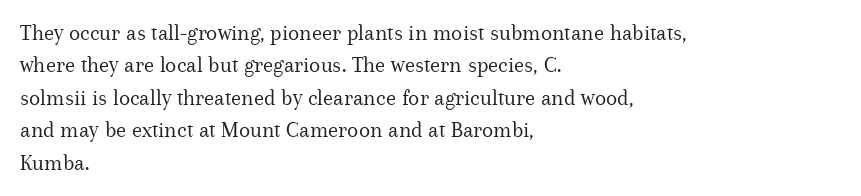
Q: Is the text bold? A: No.
Q: Is the text italic (slanted)? A: No, it is upright.
Q: Is the text underlined? A: No.
Q: How is the paragraph aligned? A: Left-aligned.
Q: Is the spacing between letters normal or unusually wide? A: Normal.
Q: Is the spacing between lines tight, normal or loose? A: Normal.
